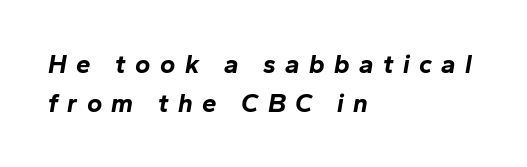
Q: Is the text bold? A: Yes.
Q: Is the text italic (slanted)? A: Yes, it leans right by about 10 degrees.
Q: Is the text underlined? A: No.
Q: How is the paragraph aligned? A: Left-aligned.
Q: Is the spacing between letters normal or unusually wide? A: Unusually wide.
Q: Is the spacing between lines tight, normal or loose? A: Normal.
